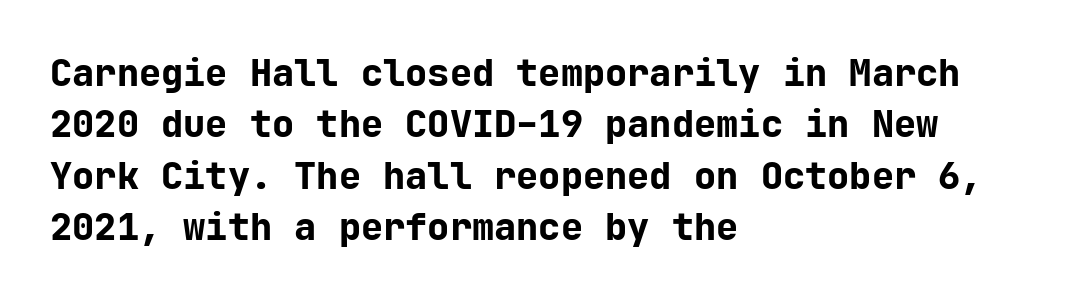
{"serif": "no", "italic": "no", "bold": "yes", "weight": "bold", "width": "normal", "stroke_contrast": "low", "x_height": "medium", "monospaced": "yes", "underline": "no", "align": "left", "line_spacing": "normal", "line_spacing_ratio": 1.39, "letter_spacing": "normal", "letter_spacing_em": 0.0, "glyph_px": 37}
